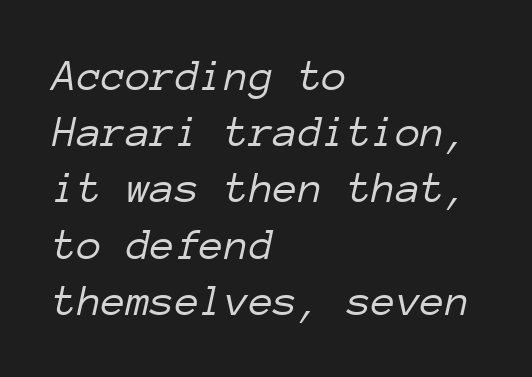
Each letter, wide or thin by design, is forced into the same width here. This sample keeps an unexceptional amount of space between lines. Glance below the letters and you will spot only blank space. The rendering keeps characters at their native spacing. These lines are set flush left with a ragged right edge. Would a proofreader flag this as italicized? Yes.
